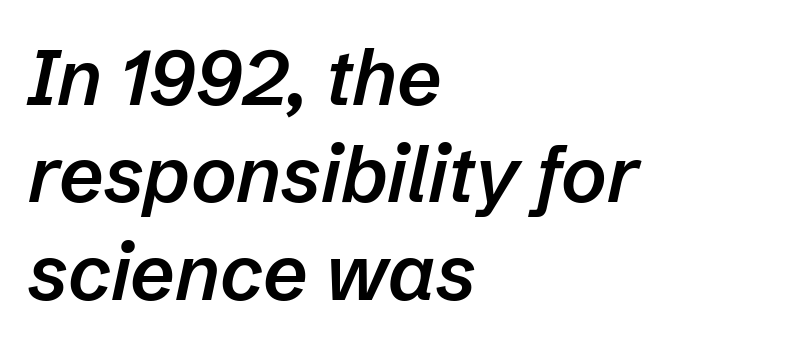
{"italic": "yes", "lean": "right", "slant_degrees": 12, "bold": "semi", "weight": "semibold", "width": "normal", "stroke_contrast": "low", "x_height": "medium", "monospaced": "no", "underline": "no", "align": "left", "line_spacing": "normal", "line_spacing_ratio": 1.25, "letter_spacing": "normal", "letter_spacing_em": 0.0, "glyph_px": 78}
